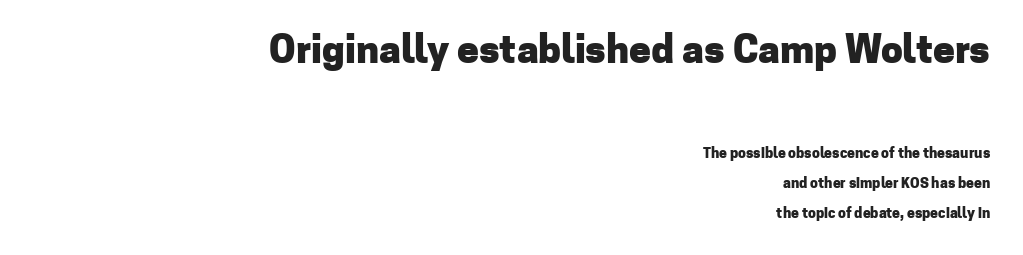
Where is the straight margin? On the right. Every stem runs plumb, perpendicular to the baseline. Spacing verdict: proportional, widths tailored to each character. The rendering shrinks the type as you move from the upper chunk to the lower.
